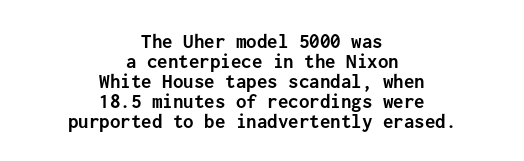
Spacing between characters is what you'd get straight out of the box. If you measured baseline to baseline, you'd find a short distance. Descenders hang freely into open space. Every letter is thick-stroked: bold, no question.
